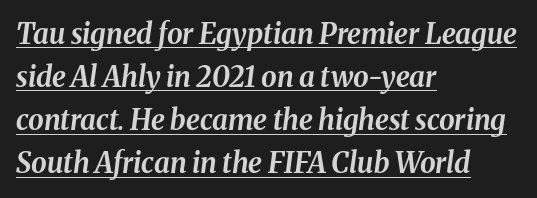
The image shows 28 px bold type, italic (leaning right); set left-aligned, normal line spacing (1.54x), normal letter spacing, underlined; medium stroke contrast and a medium x-height.
